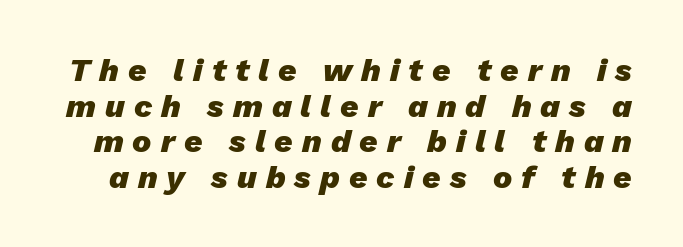
Q: Is the text bold? A: Yes.
Q: Is the text italic (slanted)? A: Yes, it leans right by about 13 degrees.
Q: Is the text underlined? A: No.
Q: Is the spacing between letters normal or unusually wide? A: Unusually wide.
Q: Is the spacing between lines tight, normal or loose? A: Tight.
Q: Width (condensed, normal, or wide)? A: Normal.
Q: Stroke contrast? A: Low.
Q: x-height? A: Medium.
Q: Monospaced? A: No.
